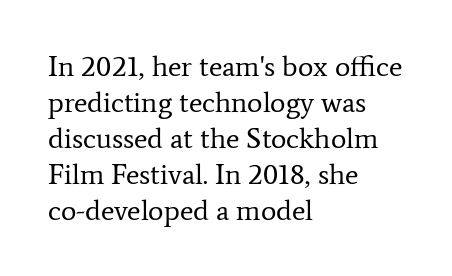
The image shows 29 px regular-weight serif type, upright; set left-aligned, line spacing 1.24x, normal letter spacing, not underlined; low stroke contrast and a medium x-height.
